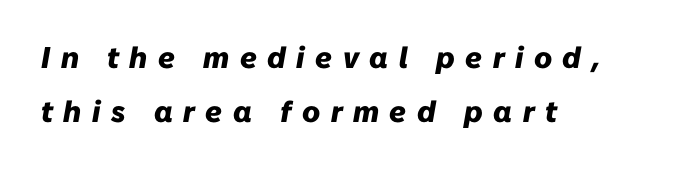
{"italic": "yes", "lean": "right", "slant_degrees": 10, "bold": "yes", "weight": "heavy", "width": "normal", "stroke_contrast": "low", "x_height": "medium", "monospaced": "no", "underline": "no", "align": "left", "line_spacing_ratio": 1.8, "letter_spacing": "wide", "letter_spacing_em": 0.35, "glyph_px": 30}
